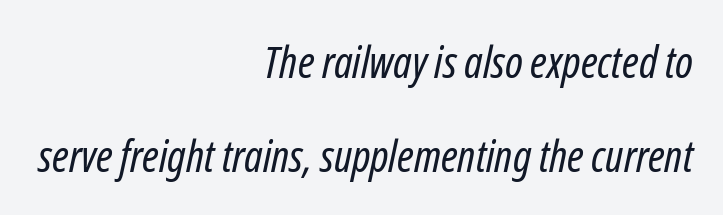
Where is the straight margin? On the right. Only glyphs here, with clear space below each row. Stroke mass is kept to a normal reading level or below. Think of a printed novel: that variable character pitch is what you see here.
